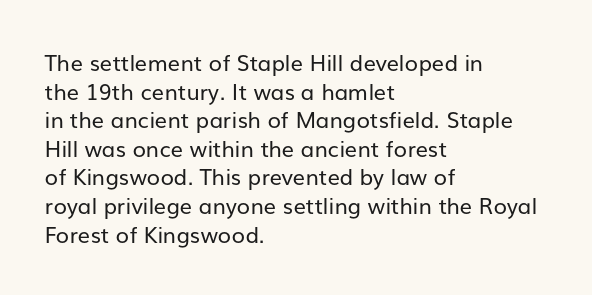
The image shows 22 px text type, upright; set left-aligned, normal line spacing (1.3x), normal letter spacing, not underlined.
